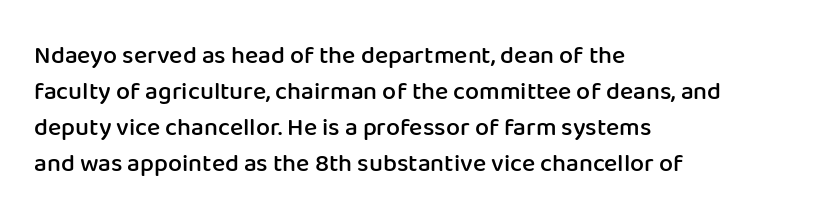
No italicization has been applied; the sample stays upright. How heavy is the stroke? Medium-heavy — a semibold, shy of bold. Default kerning and tracking; the words read as compact shapes. In CSS terms this would be text-align: left. Line spacing here is normal. The specimen omits any rule beneath the text block's lines.
